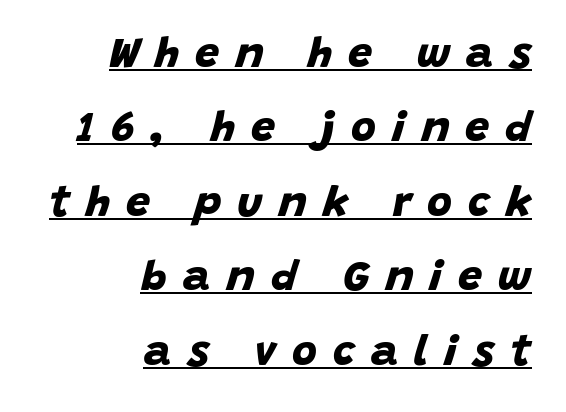
The image shows 43 px bold sans-serif type; set right-aligned, line spacing 1.73x, unusually wide letter spacing (+0.37 em), underlined; low stroke contrast and a large x-height.
